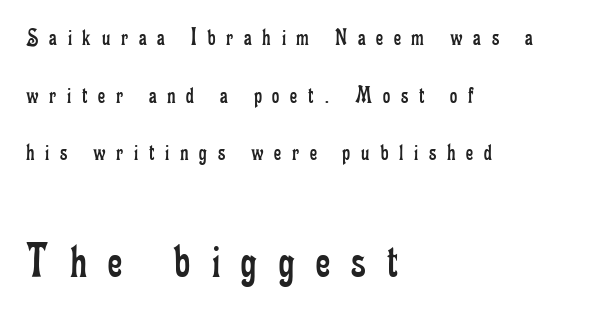
Q: Is the text bold? A: No.
Q: Is the text italic (slanted)? A: No, it is upright.
Q: Is the typeface a serif or a sans-serif typeface? A: Serif.
Q: Is the text underlined? A: No.
Q: How is the paragraph aligned? A: Left-aligned.
Q: Is the spacing between letters normal or unusually wide? A: Unusually wide.
Q: Is the spacing between lines tight, normal or loose? A: Loose.
Q: Which block of text is set in a larger size, the first (top) or the second (bottom)? A: The second (bottom) one.
Q: Width (condensed, normal, or wide)? A: Condensed.
Q: Stroke contrast? A: Low.
Q: x-height? A: Small.
Q: Monospaced? A: No.
